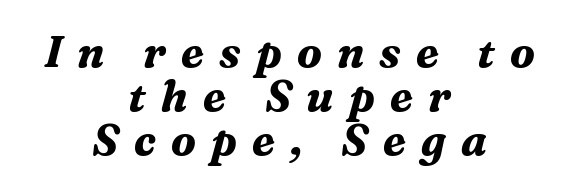
The image shows 43 px bold serif type, italic (leaning right); set centered, tight line spacing (1.02x), unusually wide letter spacing (+0.35 em), not underlined; medium stroke contrast and a medium x-height.
